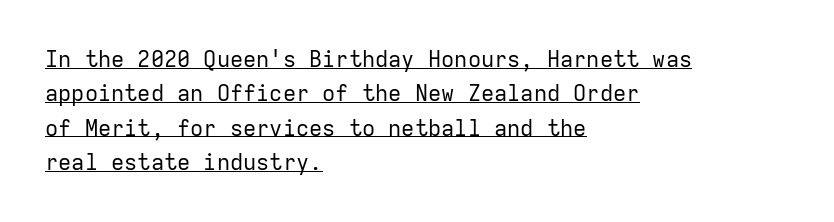
Q: Is the text bold? A: No.
Q: Is the text italic (slanted)? A: No, it is upright.
Q: Is the text underlined? A: Yes.
Q: How is the paragraph aligned? A: Left-aligned.
Q: Is the spacing between letters normal or unusually wide? A: Normal.
Q: Is the spacing between lines tight, normal or loose? A: Normal.
